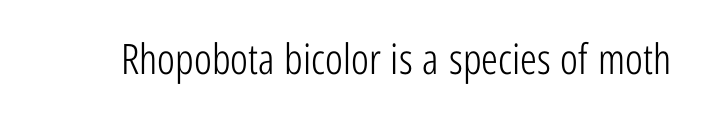
Vertical stems look standard width or narrower in stroke. Nope, no serifs anywhere on these letters. Default kerning and tracking; the words read as compact shapes. A typesetter would mark this as roman, not italic. The space directly below the letters is spotless.
